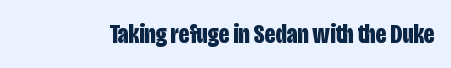
The image shows 27 px bold type, upright; set normal letter spacing, not underlined.
